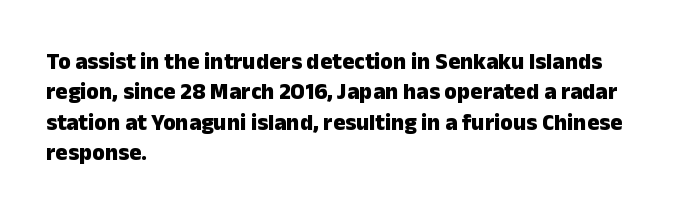
Each word holds together tightly as a unit, with standard inter-letter gaps. Typeset ragged right — the left edge is the straight one. Has an underline been added? It has not. The passage shown stacks its lines at a standard gap. A typesetter would mark this as roman, not italic. The passage shown is emphatically bold.
